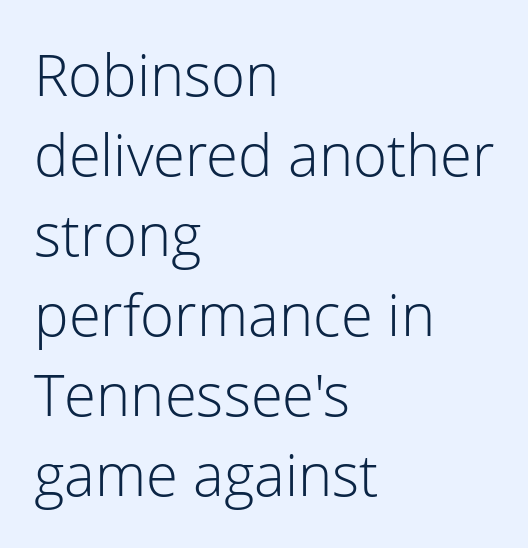
Q: Is the text bold? A: No.
Q: Is the text italic (slanted)? A: No, it is upright.
Q: Is the typeface a serif or a sans-serif typeface? A: Sans-serif.
Q: Is the text underlined? A: No.
Q: How is the paragraph aligned? A: Left-aligned.
Q: Is the spacing between letters normal or unusually wide? A: Normal.
Q: Is the spacing between lines tight, normal or loose? A: Normal.
Q: Width (condensed, normal, or wide)? A: Normal.
Q: Stroke contrast? A: Low.
Q: x-height? A: Medium.
Q: Monospaced? A: No.
